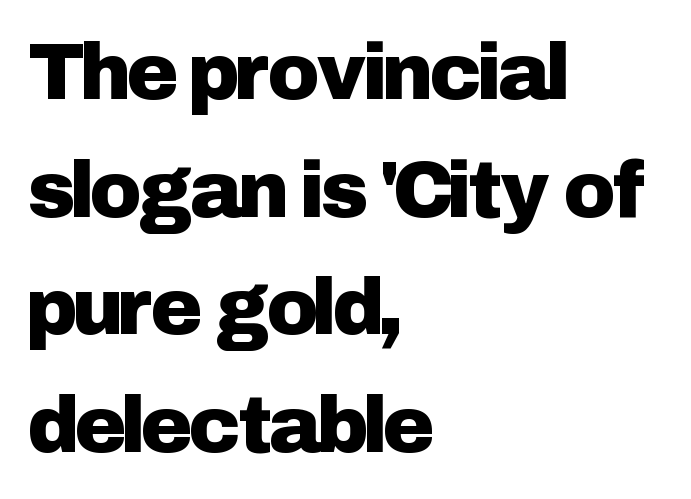
In terms of letterspacing, this is plain default setting. A roman cut, with each character standing at attention. Do the characters align in a grid? No, the font is proportional. Honestly, the row spacing looks completely unremarkable. The glyphs in this specimen are sans serif. The glyphs are unaccompanied by any horizontal stroke below them.
